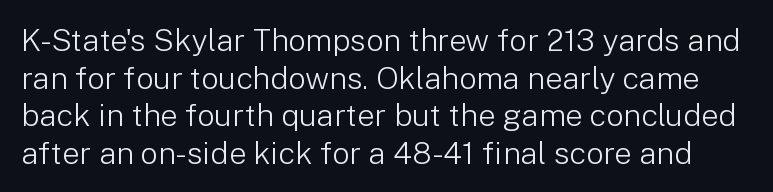
Q: Is the text bold? A: No.
Q: Is the text italic (slanted)? A: No, it is upright.
Q: Is the typeface a serif or a sans-serif typeface? A: Sans-serif.
Q: Is the text underlined? A: No.
Q: Is the spacing between letters normal or unusually wide? A: Normal.
Q: Width (condensed, normal, or wide)? A: Normal.
Q: Stroke contrast? A: Low.
Q: x-height? A: Medium.
Q: Monospaced? A: No.
